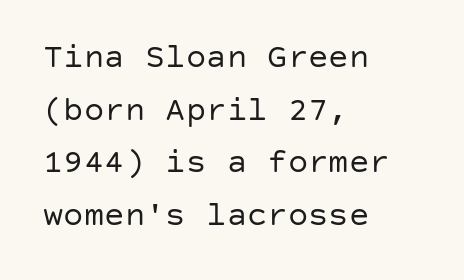
{"serif": "no", "italic": "no", "bold": "no", "weight": "regular", "width": "normal", "stroke_contrast": "low", "x_height": "large", "underline": "no", "align": "left", "line_spacing": "normal", "line_spacing_ratio": 1.55, "letter_spacing": "normal", "letter_spacing_em": 0.0, "glyph_px": 34}
